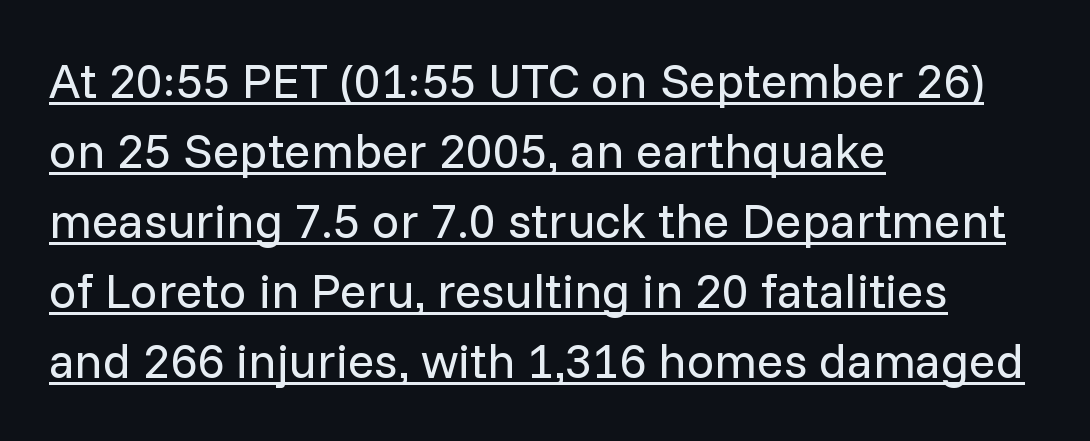
Q: Is the text bold? A: No.
Q: Is the text italic (slanted)? A: No, it is upright.
Q: Is the typeface a serif or a sans-serif typeface? A: Sans-serif.
Q: Is the text underlined? A: Yes.
Q: How is the paragraph aligned? A: Left-aligned.
Q: Is the spacing between letters normal or unusually wide? A: Normal.
Q: Is the spacing between lines tight, normal or loose? A: Normal.
Q: Width (condensed, normal, or wide)? A: Normal.
Q: Stroke contrast? A: Low.
Q: x-height? A: Medium.
Q: Monospaced? A: No.
